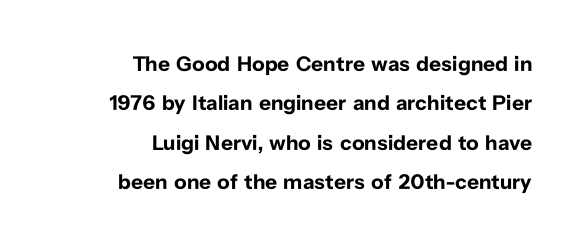
Q: Is the text bold? A: Yes.
Q: Is the text italic (slanted)? A: No, it is upright.
Q: Is the text underlined? A: No.
Q: How is the paragraph aligned? A: Right-aligned.
Q: Is the spacing between letters normal or unusually wide? A: Normal.
